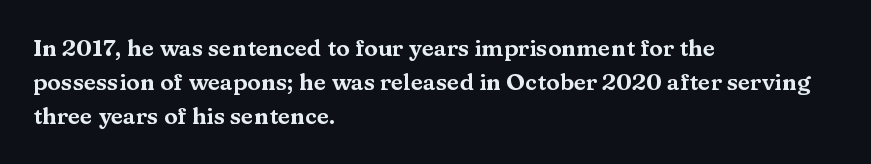
{"italic": "no", "underline": "no", "align": "left", "line_spacing": "normal", "line_spacing_ratio": 1.48, "letter_spacing": "normal", "letter_spacing_em": 0.0, "glyph_px": 23}
